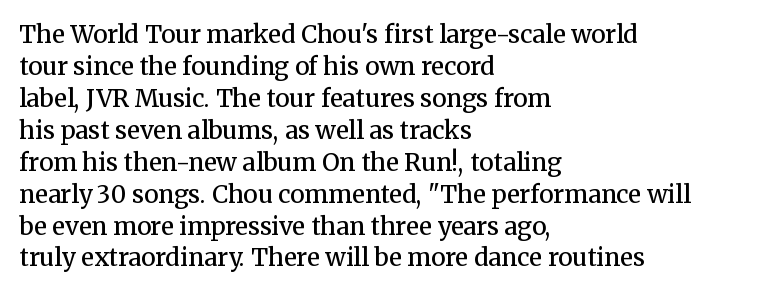
{"italic": "no", "bold": "semi", "underline": "no", "align": "left", "line_spacing": "normal", "line_spacing_ratio": 1.33, "letter_spacing": "normal", "letter_spacing_em": 0.0, "glyph_px": 24}
